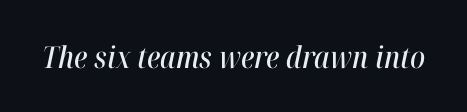
{"italic": "yes", "lean": "right", "slant_degrees": 12, "width": "condensed", "stroke_contrast": "high", "x_height": "medium", "monospaced": "no", "underline": "no", "letter_spacing": "normal", "letter_spacing_em": 0.0, "glyph_px": 30}
